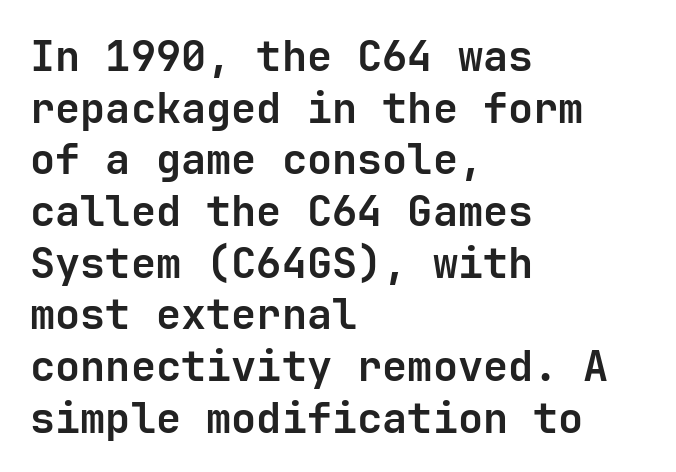
Q: Is the text bold? A: Yes.
Q: Is the text italic (slanted)? A: No, it is upright.
Q: Is the typeface a serif or a sans-serif typeface? A: Sans-serif.
Q: Is the text underlined? A: No.
Q: How is the paragraph aligned? A: Left-aligned.
Q: Is the spacing between letters normal or unusually wide? A: Normal.
Q: Width (condensed, normal, or wide)? A: Normal.
Q: Stroke contrast? A: Low.
Q: x-height? A: Medium.
